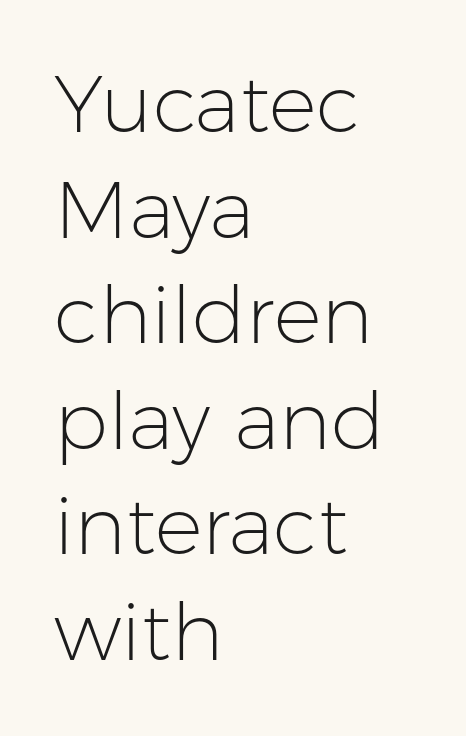
Q: Is the text bold? A: No.
Q: Is the text italic (slanted)? A: No, it is upright.
Q: Is the typeface a serif or a sans-serif typeface? A: Sans-serif.
Q: Is the text underlined? A: No.
Q: How is the paragraph aligned? A: Left-aligned.
Q: Is the spacing between letters normal or unusually wide? A: Normal.
Q: Is the spacing between lines tight, normal or loose? A: Normal.
Q: Width (condensed, normal, or wide)? A: Normal.
Q: Stroke contrast? A: Low.
Q: x-height? A: Medium.
Q: Monospaced? A: No.
